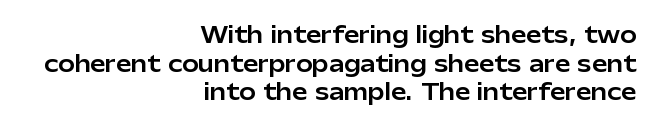
The image shows 22 px text type, upright; set right-aligned, normal line spacing (1.3x), normal letter spacing, not underlined.
